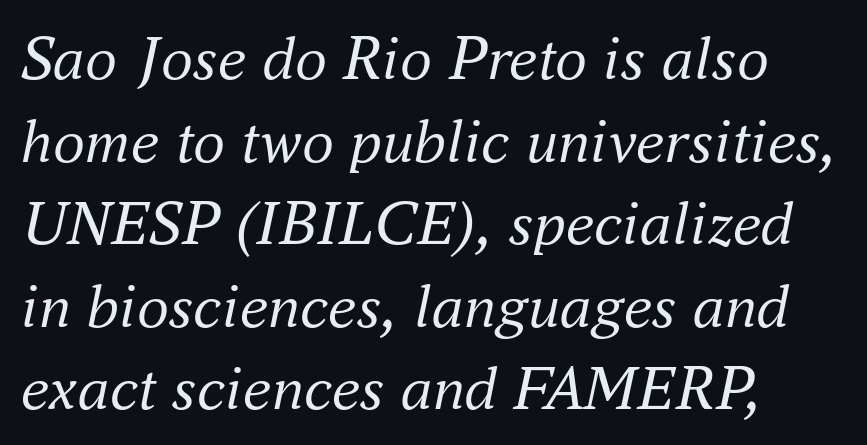
The image shows 64 px regular-weight serif type, italic (leaning right); set left-aligned, normal line spacing (1.29x), normal letter spacing, not underlined; medium stroke contrast and a small x-height.
